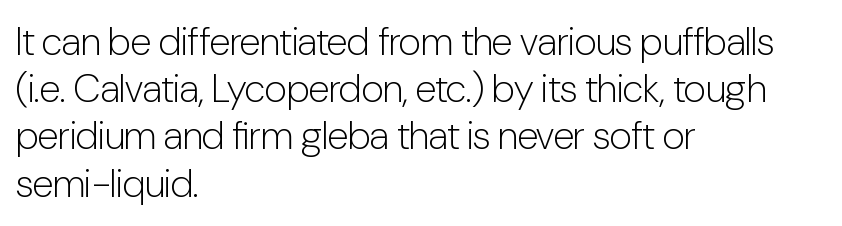
Q: Is the text bold? A: No.
Q: Is the text italic (slanted)? A: No, it is upright.
Q: Is the typeface a serif or a sans-serif typeface? A: Sans-serif.
Q: Is the text underlined? A: No.
Q: How is the paragraph aligned? A: Left-aligned.
Q: Is the spacing between letters normal or unusually wide? A: Normal.
Q: Width (condensed, normal, or wide)? A: Condensed.
Q: Stroke contrast? A: Low.
Q: x-height? A: Medium.
Q: Monospaced? A: No.
